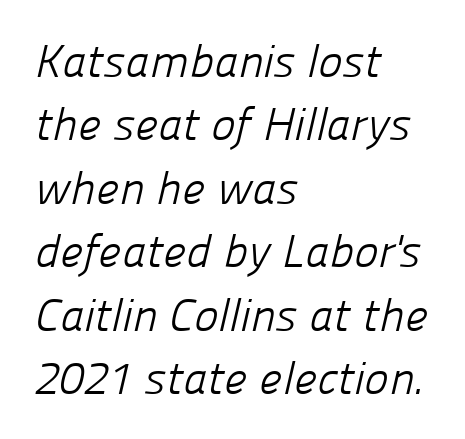
{"serif": "no", "bold": "no", "weight": "light", "width": "normal", "stroke_contrast": "low", "x_height": "medium", "monospaced": "no", "underline": "no", "align": "left", "line_spacing": "normal", "line_spacing_ratio": 1.38, "letter_spacing": "normal", "letter_spacing_em": 0.0, "glyph_px": 46}
